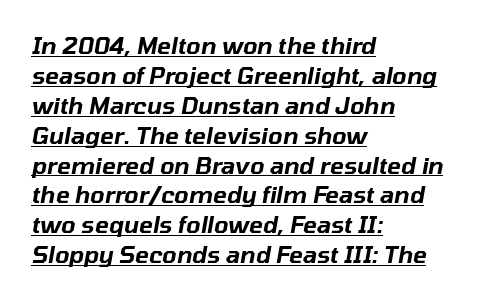
Q: Is the text italic (slanted)? A: Yes, it leans right by about 10 degrees.
Q: Is the text underlined? A: Yes.
Q: How is the paragraph aligned? A: Left-aligned.
Q: Is the spacing between letters normal or unusually wide? A: Normal.
Q: Is the spacing between lines tight, normal or loose? A: Normal.
